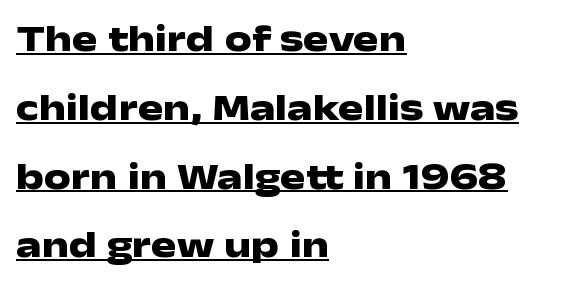
Q: Is the text bold? A: Yes.
Q: Is the text italic (slanted)? A: No, it is upright.
Q: Is the typeface a serif or a sans-serif typeface? A: Sans-serif.
Q: Is the text underlined? A: Yes.
Q: How is the paragraph aligned? A: Left-aligned.
Q: Is the spacing between letters normal or unusually wide? A: Normal.
Q: Width (condensed, normal, or wide)? A: Wide.
Q: Stroke contrast? A: Low.
Q: x-height? A: Medium.
Q: Monospaced? A: No.
